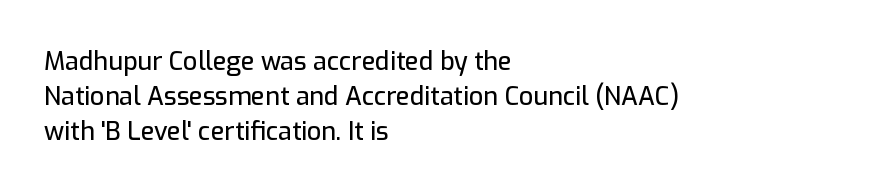
The image shows 25 px text type, upright; set left-aligned, normal line spacing (1.41x), normal letter spacing, not underlined.
